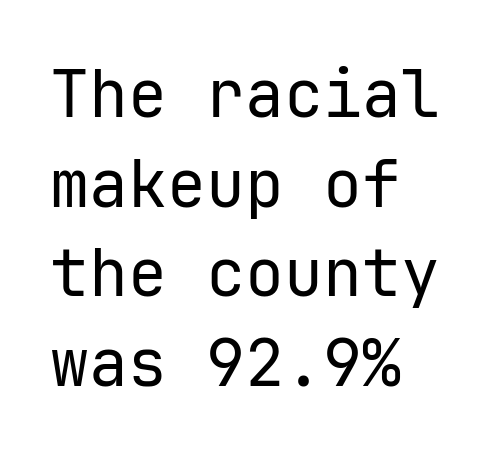
The area under the type is left untouched. Horizontal alignment here is leftward, the default for most running prose. To sum up the face: it is a sans, with no serifs. The lettering holds an erect, upright posture throughout.
